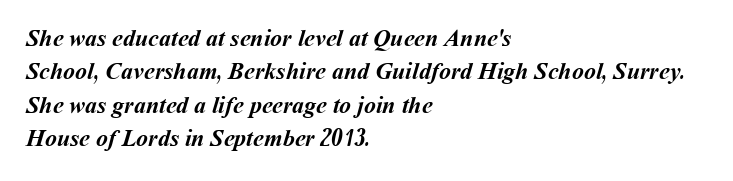
The ragged edge is on the right, which tells us the setting is flush left. Words appear dense and cohesive because spacing is normal. Honestly, there is no underline to notice here at all. Honestly, the row spacing looks completely unremarkable. These words are printed bold, with thick strokes throughout.
